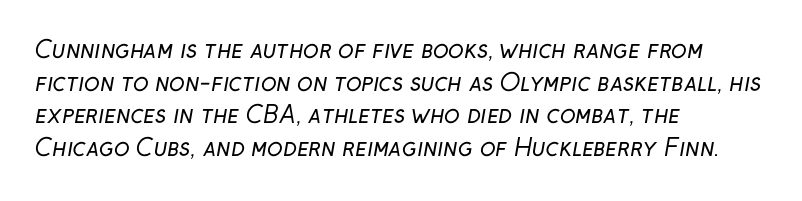
Q: Is the text bold? A: No.
Q: Is the text underlined? A: No.
Q: How is the paragraph aligned? A: Left-aligned.
Q: Is the spacing between letters normal or unusually wide? A: Normal.
Q: Is the spacing between lines tight, normal or loose? A: Normal.
